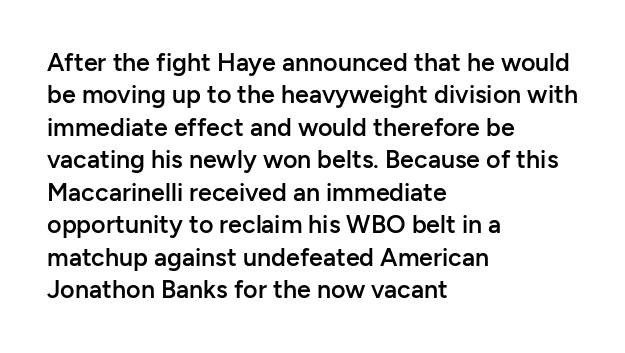
{"italic": "no", "bold": "semi", "underline": "no", "align": "left", "line_spacing": "normal", "line_spacing_ratio": 1.3, "letter_spacing": "normal", "letter_spacing_em": 0.0, "glyph_px": 25}
